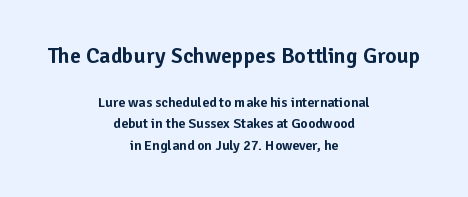
{"italic": "no", "underline": "no", "align": "center", "line_spacing": "normal", "line_spacing_ratio": 1.52, "letter_spacing": "normal", "letter_spacing_em": 0.0, "larger_block": "first", "size_ratio": 1.57, "glyph_px": 22}
